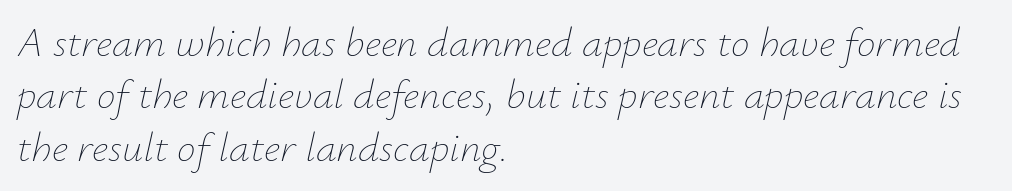
{"italic": "yes", "lean": "right", "slant_degrees": 12, "bold": "no", "weight": "thin", "width": "normal", "stroke_contrast": "low", "x_height": "small", "monospaced": "no", "underline": "no", "align": "left", "line_spacing": "normal", "line_spacing_ratio": 1.25, "letter_spacing": "normal", "letter_spacing_em": 0.0, "glyph_px": 42}
